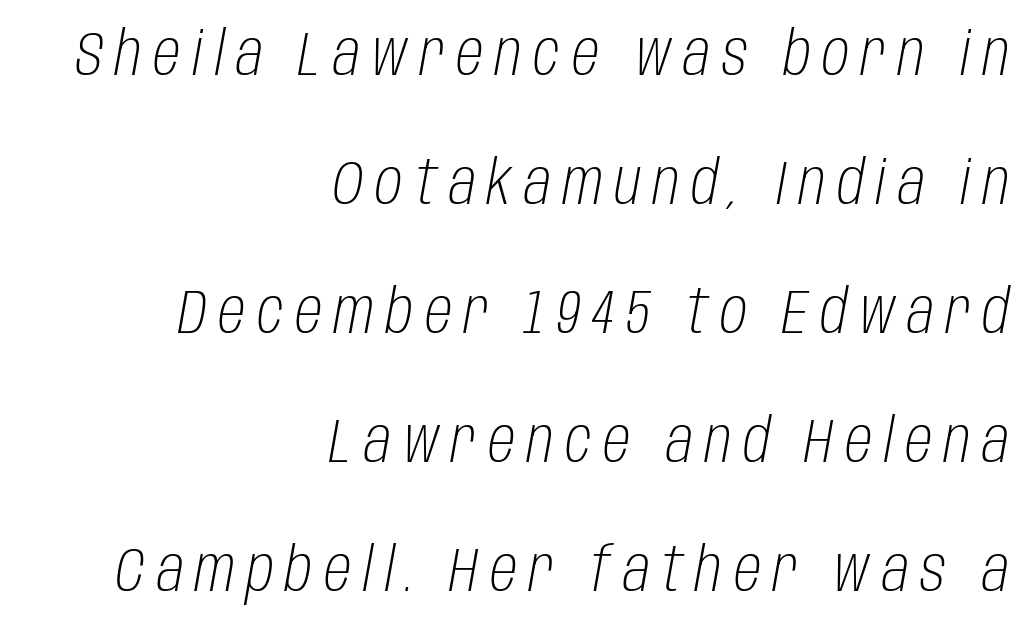
Q: Is the text bold? A: No.
Q: Is the text italic (slanted)? A: Yes, it leans right by about 10 degrees.
Q: Is the text underlined? A: No.
Q: How is the paragraph aligned? A: Right-aligned.
Q: Is the spacing between lines tight, normal or loose? A: Loose.
Q: Width (condensed, normal, or wide)? A: Condensed.
Q: Stroke contrast? A: Low.
Q: x-height? A: Large.
Q: Monospaced? A: No.
